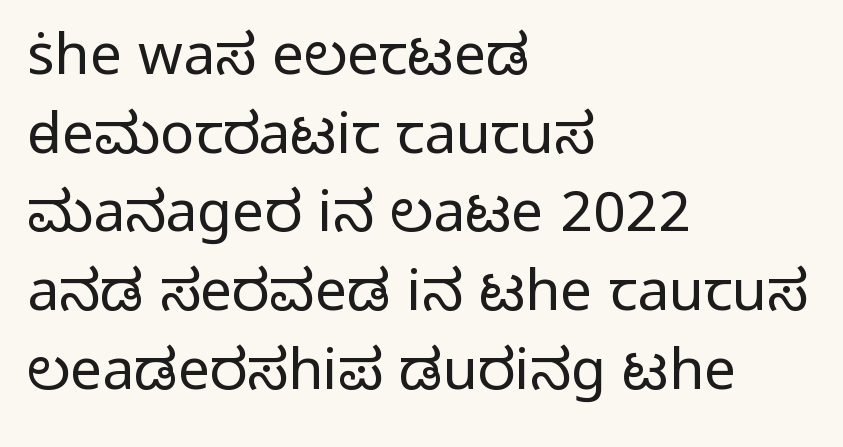
This sample has the flowing, uneven cadence of proportional lettering. The font's upright variant was chosen for this text. Characters follow at the spacing the type designer built in. Is the stroke heavy? The answer is a plain regular-or-lighter. The passage shown is typeset with a sans-serif family. Underline: absent.
